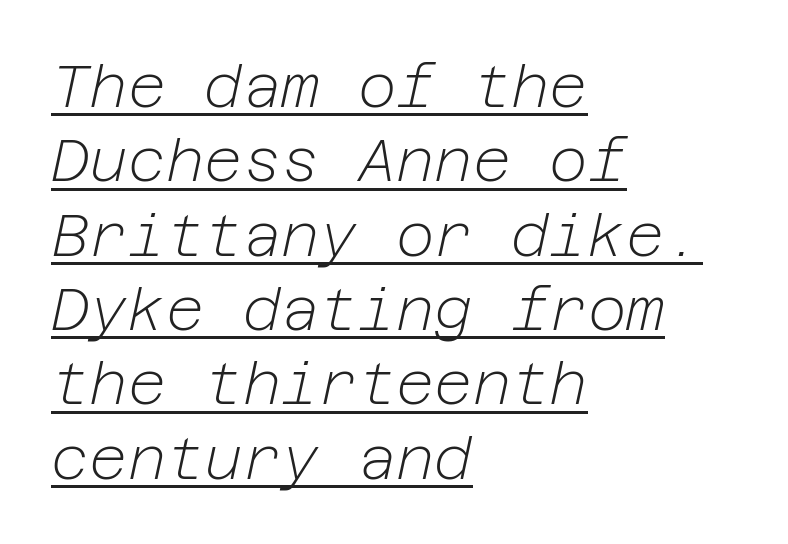
{"italic": "yes", "lean": "right", "slant_degrees": 12, "bold": "no", "weight": "light", "width": "normal", "stroke_contrast": "low", "x_height": "medium", "underline": "yes", "align": "left", "line_spacing": "normal", "line_spacing_ratio": 1.26, "letter_spacing": "normal", "letter_spacing_em": 0.0, "glyph_px": 59}
